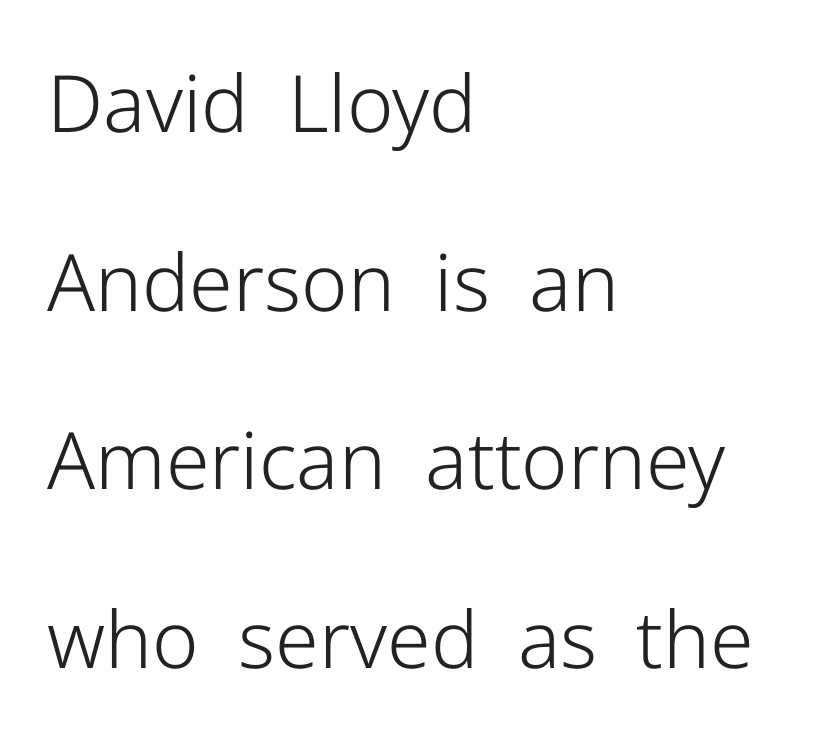
Q: Is the text bold? A: No.
Q: Is the text italic (slanted)? A: No, it is upright.
Q: Is the typeface a serif or a sans-serif typeface? A: Sans-serif.
Q: Is the text underlined? A: No.
Q: How is the paragraph aligned? A: Left-aligned.
Q: Is the spacing between letters normal or unusually wide? A: Normal.
Q: Is the spacing between lines tight, normal or loose? A: Loose.
Q: Width (condensed, normal, or wide)? A: Normal.
Q: Stroke contrast? A: Low.
Q: x-height? A: Medium.
Q: Monospaced? A: No.
